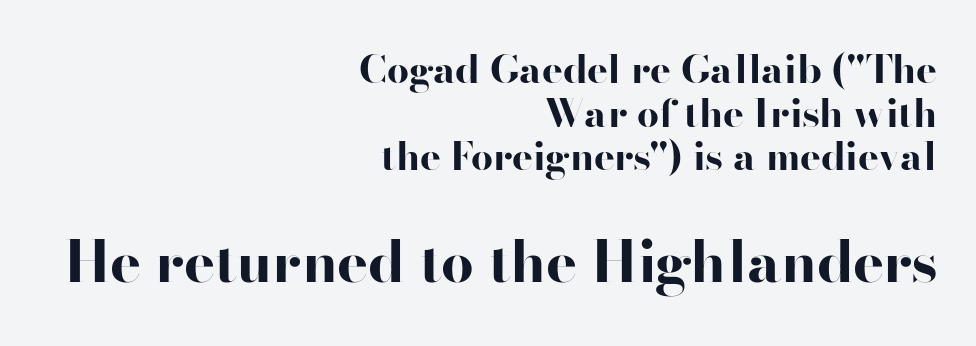
{"serif": "no", "italic": "no", "bold": "yes", "weight": "bold", "width": "wide", "stroke_contrast": "high", "x_height": "small", "monospaced": "no", "underline": "no", "align": "right", "line_spacing": "tight", "line_spacing_ratio": 1.12, "letter_spacing": "normal", "letter_spacing_em": 0.0, "larger_block": "second", "size_ratio": 1.49, "glyph_px": 58}
